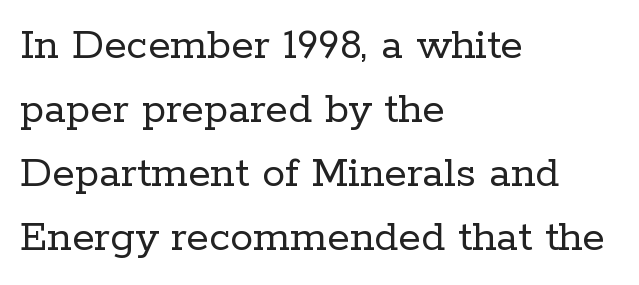
The image shows 46 px regular-weight serif type, upright; set left-aligned, normal line spacing (1.39x), normal letter spacing, not underlined; low stroke contrast and a medium x-height.
